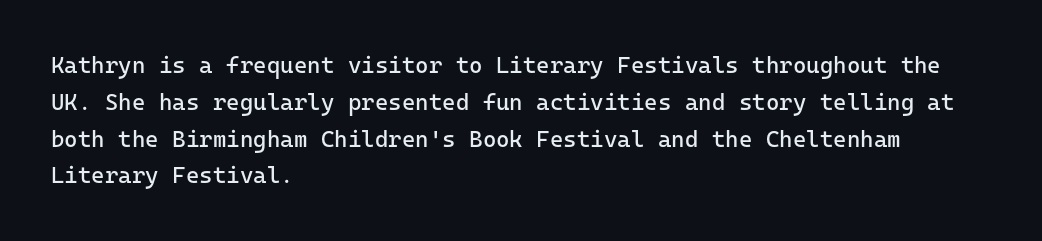
The rendering uses a moderate line-height, typical for paragraphs. The cut favours lightness, reaching ordinary text weight at its darkest. This is roman type, the default non-slanted kind. A student would call this left alignment; a typographer would say flush left, rag right. Honestly, there is no underline to notice here at all. The letterforms sit shoulder to shoulder at normal distance.
